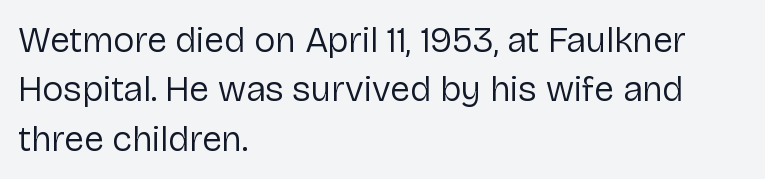
Summary of weight: not heavy and not bold. The passage shown has conventional tracking throughout. Short and long lines alike share a common starting point at left. Type style note: lacks serifs. The rendering uses natural spacing where letterforms have individual widths. The typography opts for an upright posture over an oblique one.
